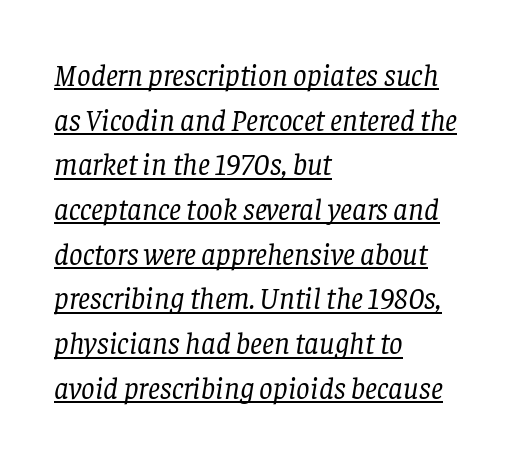
{"serif": "yes", "italic": "yes", "lean": "right", "slant_degrees": 8, "bold": "no", "weight": "regular", "width": "normal", "stroke_contrast": "low", "x_height": "large", "monospaced": "no", "underline": "yes", "align": "left", "line_spacing": "normal", "line_spacing_ratio": 1.49, "letter_spacing": "normal", "letter_spacing_em": 0.0, "glyph_px": 30}
